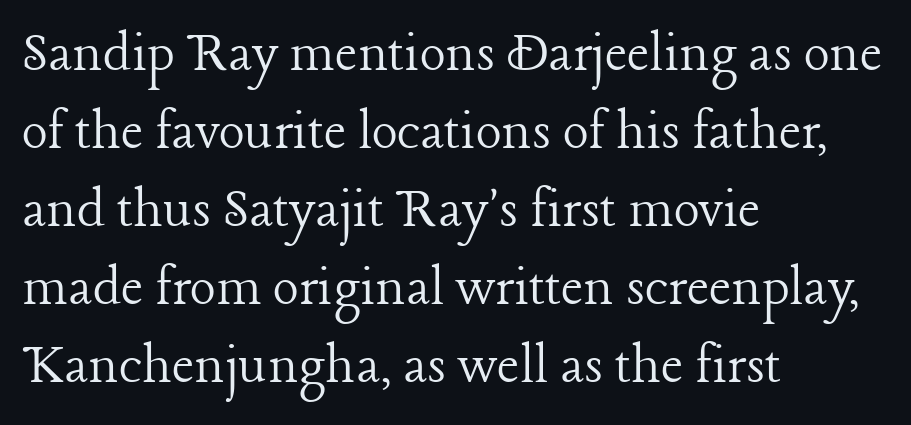
Short and long lines alike share a common starting point at left. You could not count columns in this text — the font is proportionally spaced. The passage shown is not bold in any degree. Unlike italic type, these characters show no tilt at all.
